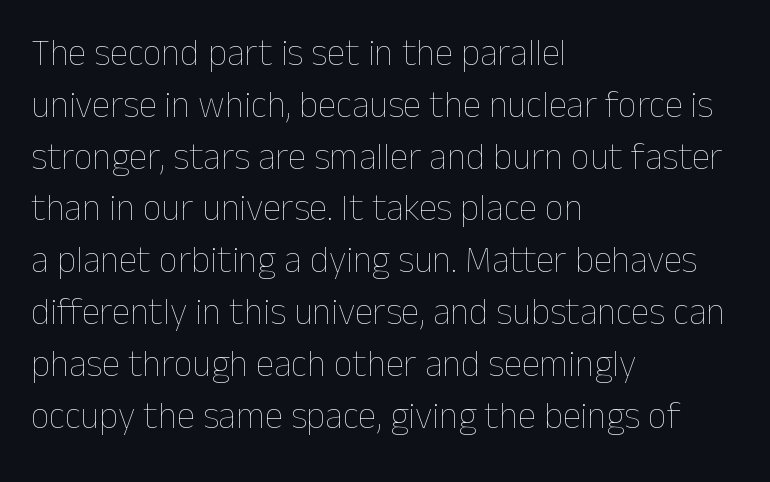
When letters stand straight like this, we call the style roman or upright. Each line starts at the same left margin while the right side varies. No extra ink here — the face is not bold. Rule under the text: the space is simply empty.
